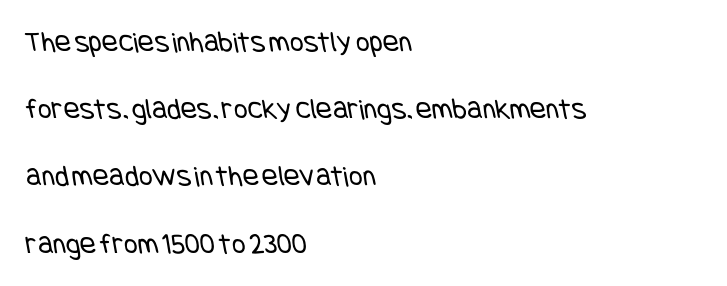
The image shows 30 px regular-weight, condensed sans-serif type; set left-aligned, loose line spacing (2.24x), normal letter spacing, not underlined; low stroke contrast and a large x-height.
